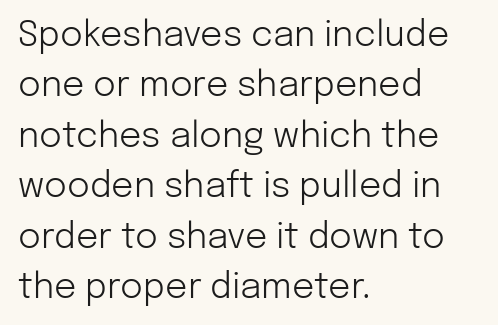
{"serif": "no", "italic": "no", "bold": "no", "weight": "light", "width": "normal", "stroke_contrast": "low", "x_height": "medium", "monospaced": "no", "underline": "no", "align": "left", "line_spacing": "normal", "line_spacing_ratio": 1.44, "letter_spacing": "normal", "letter_spacing_em": 0.0, "glyph_px": 35}
